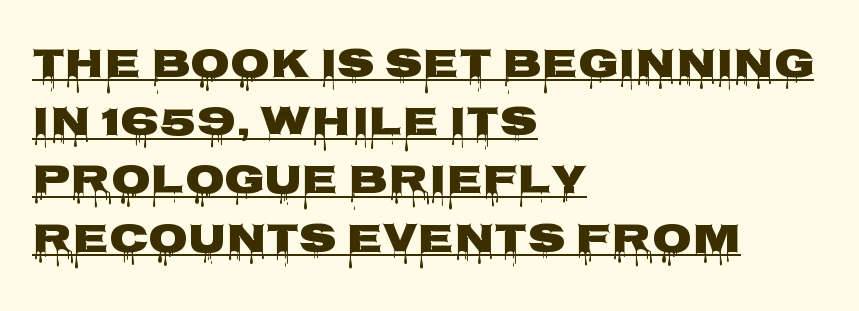
Short and long lines alike share a common starting point at left. Look at the bottom of the vertical strokes: they stop flat, with no serifs. The line-height multiplier appears to be the usual default. Glyph-to-glyph distance matches everyday printed text. These lines are rendered in a variable-pitch font.
